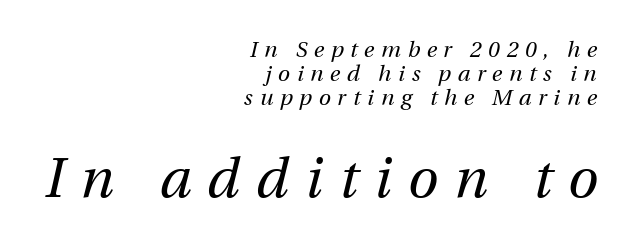
{"italic": "yes", "lean": "right", "slant_degrees": 13, "bold": "no", "weight": "regular", "width": "normal", "stroke_contrast": "medium", "x_height": "medium", "monospaced": "no", "underline": "no", "align": "right", "line_spacing": "tight", "line_spacing_ratio": 1.08, "letter_spacing": "wide", "letter_spacing_em": 0.3, "larger_block": "second", "size_ratio": 2.5, "glyph_px": 55}
